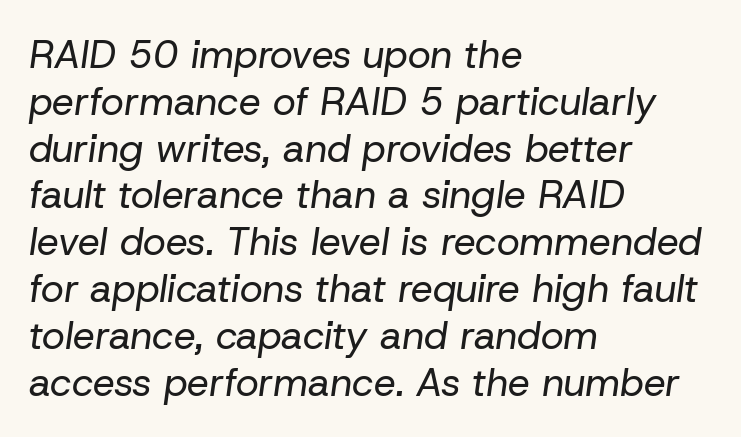
The face used here is proportionally spaced, like ordinary book or web type. The lines in this sample share a left origin and differ only in where they stop. Think standard paragraph weight, or any step lighter than that. Plain, unruled lines of type. Does extra space separate the letters? No, they use regular spacing.
